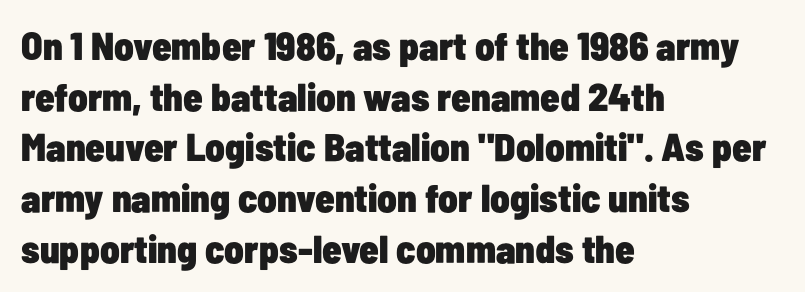
The image shows 39 px heavy, condensed sans-serif type, upright; set left-aligned, normal line spacing (1.3x), normal letter spacing, not underlined; low stroke contrast and a medium x-height.
